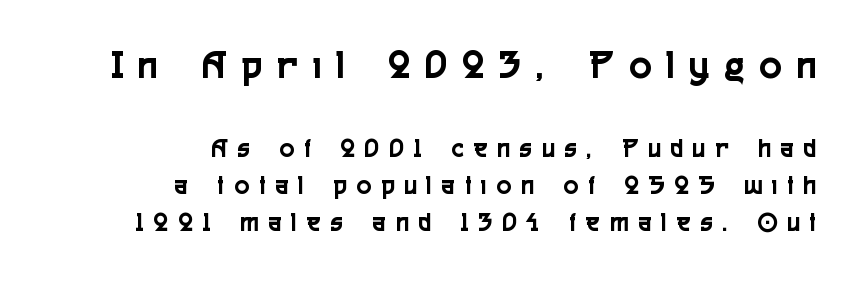
{"serif": "no", "italic": "no", "width": "condensed", "x_height": "medium", "monospaced": "no", "underline": "no", "align": "right", "line_spacing": "normal", "line_spacing_ratio": 1.37, "letter_spacing": "wide", "letter_spacing_em": 0.39, "larger_block": "first", "size_ratio": 1.52, "glyph_px": 41}
